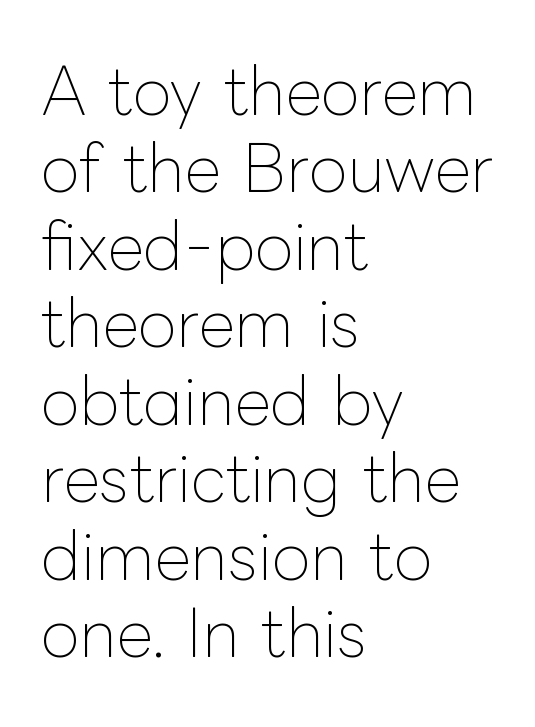
Q: Is the text bold? A: No.
Q: Is the text italic (slanted)? A: No, it is upright.
Q: Is the text underlined? A: No.
Q: How is the paragraph aligned? A: Left-aligned.
Q: Is the spacing between letters normal or unusually wide? A: Normal.
Q: Width (condensed, normal, or wide)? A: Normal.
Q: Stroke contrast? A: Low.
Q: x-height? A: Medium.
Q: Monospaced? A: No.
